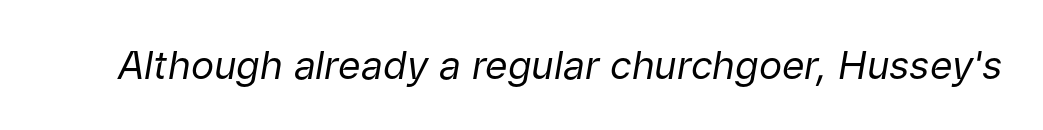
The image shows 39 px regular-weight type, italic (leaning right); set normal letter spacing, not underlined; low stroke contrast and a medium x-height.
